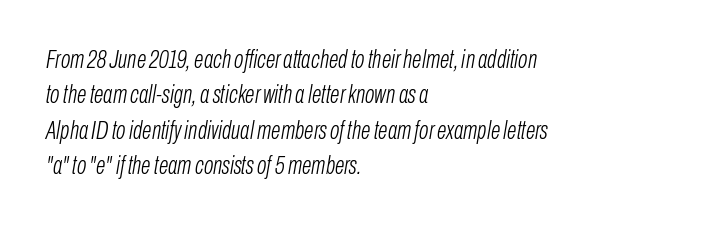
Q: Is the text bold? A: No.
Q: Is the text italic (slanted)? A: Yes, it leans right by about 10 degrees.
Q: Is the text underlined? A: No.
Q: How is the paragraph aligned? A: Left-aligned.
Q: Is the spacing between letters normal or unusually wide? A: Normal.
Q: Is the spacing between lines tight, normal or loose? A: Normal.
